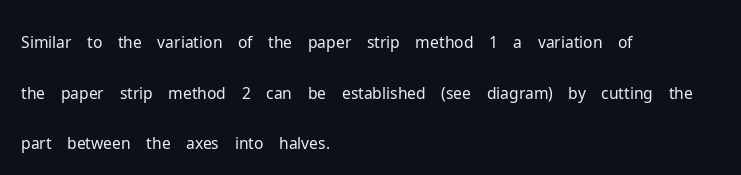
Q: Is the text bold? A: No.
Q: Is the text italic (slanted)? A: No, it is upright.
Q: Is the typeface a serif or a sans-serif typeface? A: Sans-serif.
Q: Is the text underlined? A: No.
Q: How is the paragraph aligned? A: Left-aligned.
Q: Is the spacing between letters normal or unusually wide? A: Normal.
Q: Is the spacing between lines tight, normal or loose? A: Normal.
Q: Width (condensed, normal, or wide)? A: Normal.
Q: Stroke contrast? A: Low.
Q: x-height? A: Medium.
Q: Monospaced? A: No.
